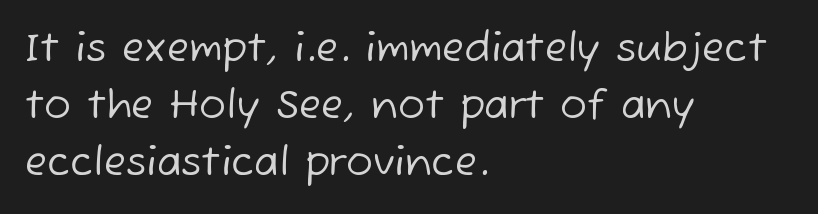
In terms of leading, this rendering sits right in the middle. Think of a printed novel: that variable character pitch is what you see here. Stems here are at most as thick as an everyday book face. Line starts are locked; line ends wander. How are the letters spaced? Ordinarily, with no added tracking.
